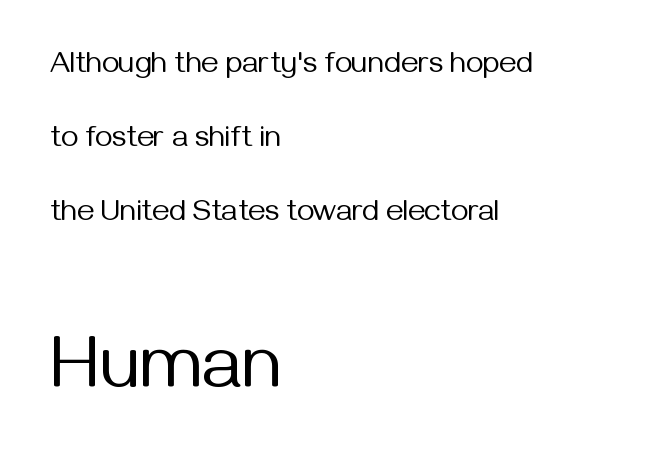
The image shows 74 px regular-weight sans-serif type, upright; set left-aligned, loose line spacing (2.46x), normal letter spacing, not underlined; the second (bottom) block is 2.47x larger; medium stroke contrast and a medium x-height.
